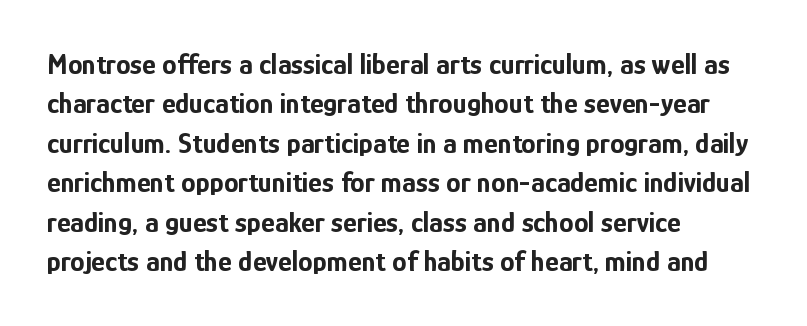
Q: Is the text bold? A: Yes.
Q: Is the text italic (slanted)? A: No, it is upright.
Q: Is the typeface a serif or a sans-serif typeface? A: Sans-serif.
Q: Is the text underlined? A: No.
Q: How is the paragraph aligned? A: Left-aligned.
Q: Is the spacing between letters normal or unusually wide? A: Normal.
Q: Is the spacing between lines tight, normal or loose? A: Normal.
Q: Width (condensed, normal, or wide)? A: Condensed.
Q: Stroke contrast? A: Low.
Q: x-height? A: Medium.
Q: Monospaced? A: No.
